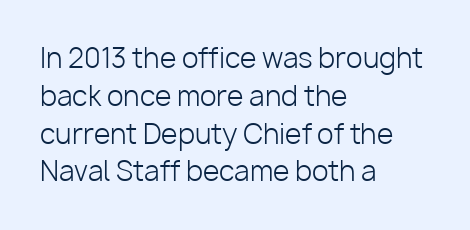
{"italic": "no", "bold": "no", "underline": "no", "align": "left", "line_spacing": "normal", "line_spacing_ratio": 1.4, "letter_spacing": "normal", "letter_spacing_em": 0.0, "glyph_px": 27}
